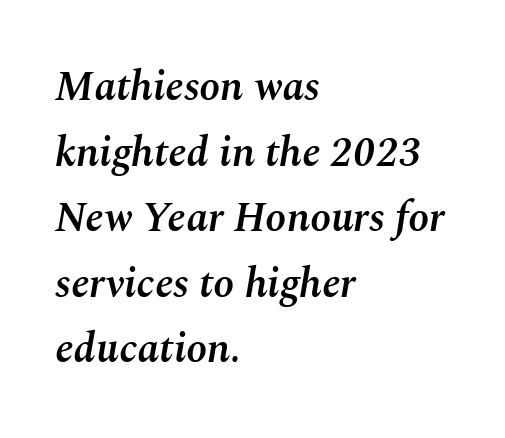
Q: Is the text bold? A: Semi-bold.
Q: Is the text italic (slanted)? A: Yes, it leans right by about 10 degrees.
Q: Is the text underlined? A: No.
Q: How is the paragraph aligned? A: Left-aligned.
Q: Is the spacing between letters normal or unusually wide? A: Normal.
Q: Is the spacing between lines tight, normal or loose? A: Normal.
Q: Width (condensed, normal, or wide)? A: Normal.
Q: Stroke contrast? A: Medium.
Q: x-height? A: Medium.
Q: Monospaced? A: No.
